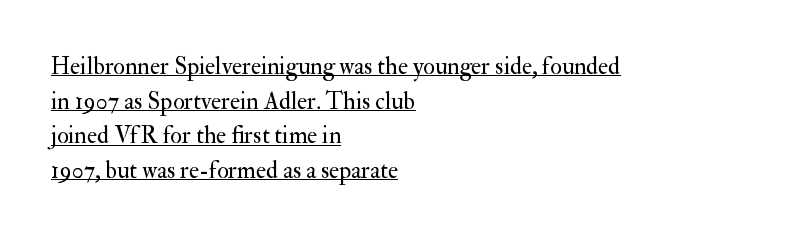
The image shows 24 px text type, upright; set left-aligned, normal line spacing (1.44x), normal letter spacing, underlined.
